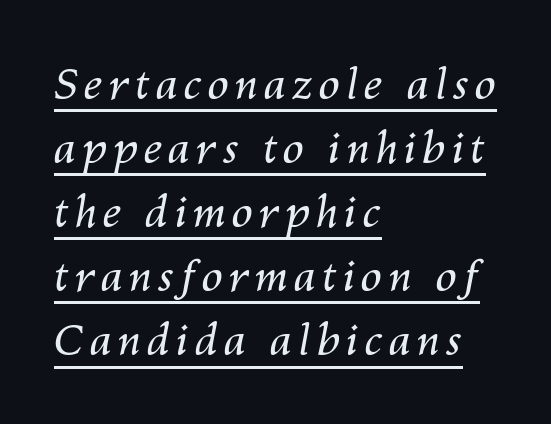
{"italic": "yes", "lean": "right", "slant_degrees": 10, "bold": "no", "weight": "regular", "width": "normal", "stroke_contrast": "medium", "x_height": "medium", "monospaced": "no", "underline": "yes", "align": "left", "line_spacing": "normal", "line_spacing_ratio": 1.49, "glyph_px": 43}
